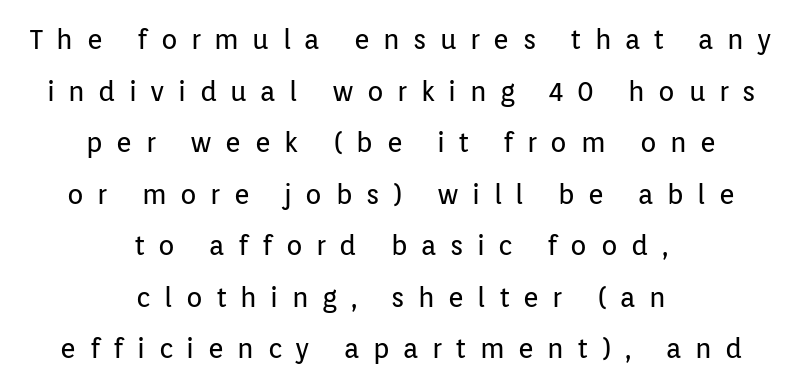
The image shows 27 px text type, upright; set centered, loose line spacing (1.91x), unusually wide letter spacing (+0.5 em), not underlined.
